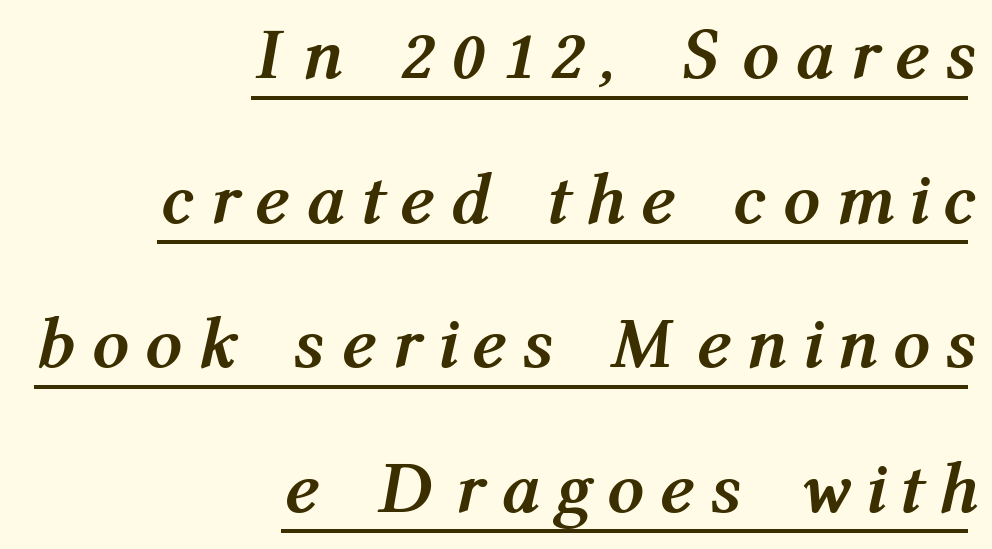
Q: Is the text bold? A: Yes.
Q: Is the text italic (slanted)? A: Yes, it leans right by about 12 degrees.
Q: Is the text underlined? A: Yes.
Q: How is the paragraph aligned? A: Right-aligned.
Q: Is the spacing between letters normal or unusually wide? A: Unusually wide.
Q: Is the spacing between lines tight, normal or loose? A: Loose.
Q: Width (condensed, normal, or wide)? A: Condensed.
Q: Stroke contrast? A: Medium.
Q: x-height? A: Medium.
Q: Monospaced? A: No.
